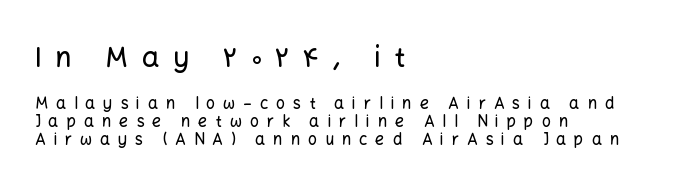
Q: Is the text italic (slanted)? A: No, it is upright.
Q: Is the typeface a serif or a sans-serif typeface? A: Sans-serif.
Q: Is the text underlined? A: No.
Q: How is the paragraph aligned? A: Left-aligned.
Q: Is the spacing between letters normal or unusually wide? A: Unusually wide.
Q: Is the spacing between lines tight, normal or loose? A: Tight.
Q: Which block of text is set in a larger size, the first (top) or the second (bottom)? A: The first (top) one.
Q: Width (condensed, normal, or wide)? A: Normal.
Q: Stroke contrast? A: Low.
Q: x-height? A: Medium.
Q: Monospaced? A: No.
